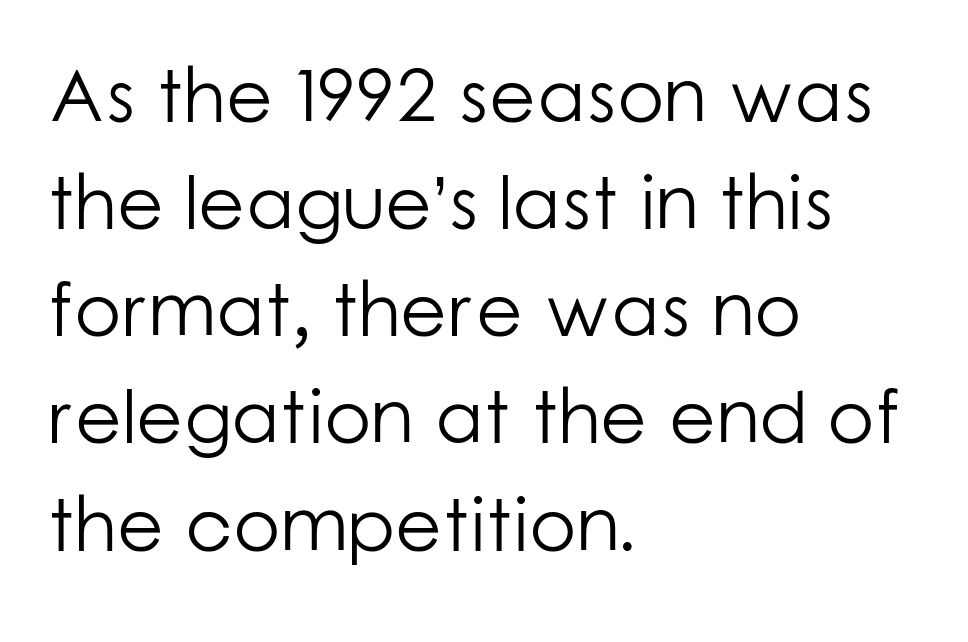
Q: Is the text bold? A: No.
Q: Is the text italic (slanted)? A: No, it is upright.
Q: Is the typeface a serif or a sans-serif typeface? A: Sans-serif.
Q: Is the text underlined? A: No.
Q: How is the paragraph aligned? A: Left-aligned.
Q: Is the spacing between letters normal or unusually wide? A: Normal.
Q: Is the spacing between lines tight, normal or loose? A: Normal.
Q: Width (condensed, normal, or wide)? A: Normal.
Q: Stroke contrast? A: Low.
Q: x-height? A: Medium.
Q: Monospaced? A: No.
